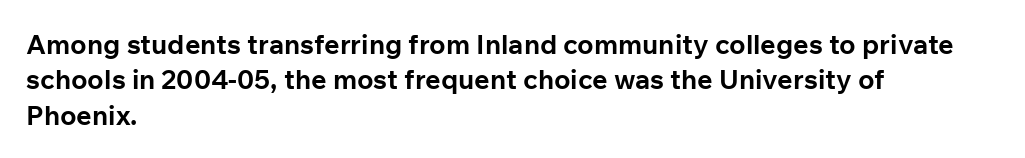
A clean baseline with only descenders dipping below it. These lines stack with their left ends in a neat column. Regular leading. Pretty heavy lettering here — definitely bold. Does extra space separate the letters? No, they use regular spacing.
